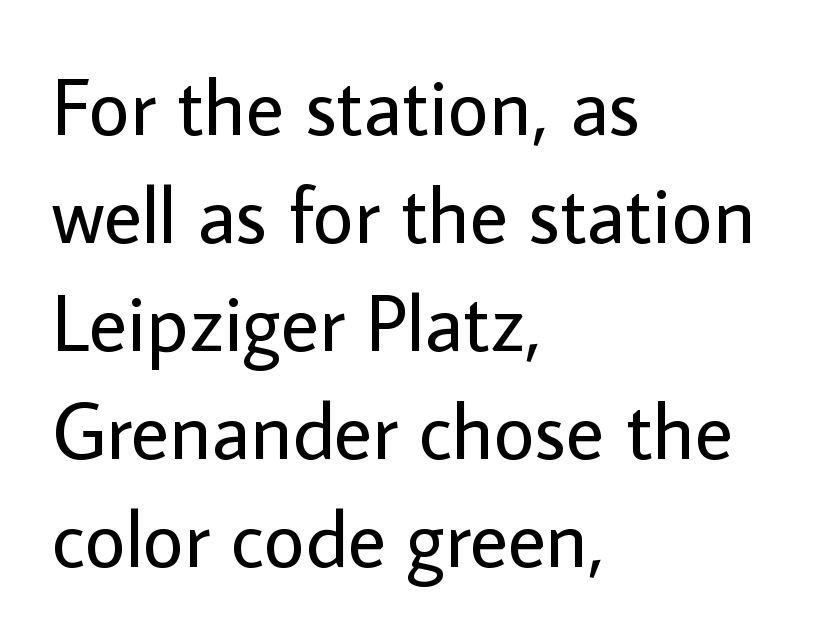
Q: Is the text bold? A: No.
Q: Is the text italic (slanted)? A: No, it is upright.
Q: Is the typeface a serif or a sans-serif typeface? A: Sans-serif.
Q: Is the text underlined? A: No.
Q: How is the paragraph aligned? A: Left-aligned.
Q: Is the spacing between letters normal or unusually wide? A: Normal.
Q: Is the spacing between lines tight, normal or loose? A: Normal.
Q: Width (condensed, normal, or wide)? A: Normal.
Q: Stroke contrast? A: Low.
Q: x-height? A: Medium.
Q: Monospaced? A: No.
